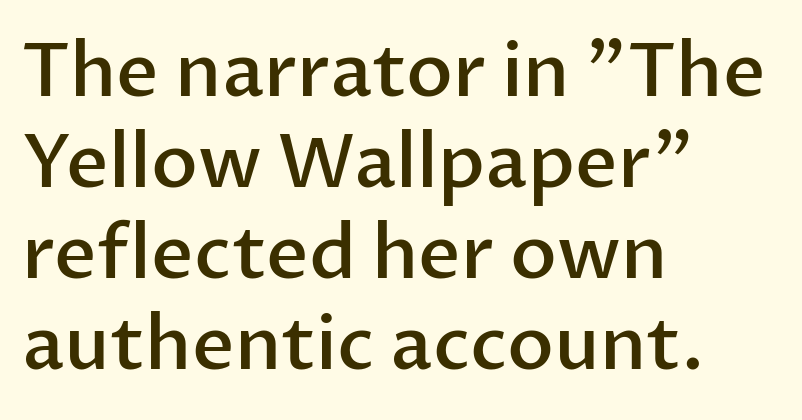
The image shows 74 px semibold sans-serif type, upright; set left-aligned, line spacing 1.23x, normal letter spacing, not underlined; low stroke contrast and a medium x-height.
